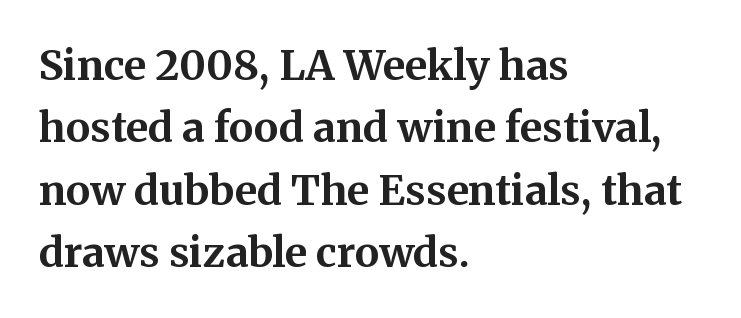
The image shows 41 px bold serif type, upright; set left-aligned, normal line spacing (1.52x), normal letter spacing, not underlined; medium stroke contrast and a medium x-height.
